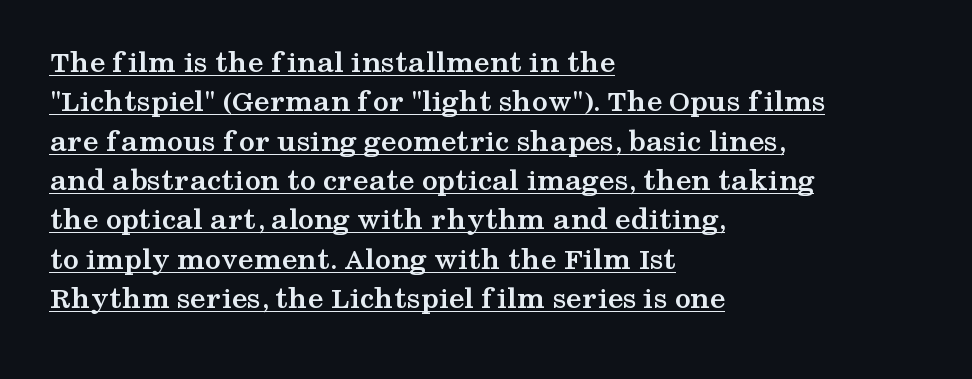
The image shows 32 px semibold, wide serif type, upright; set left-aligned, line spacing 1.23x, normal letter spacing, underlined; medium stroke contrast and a medium x-height.
